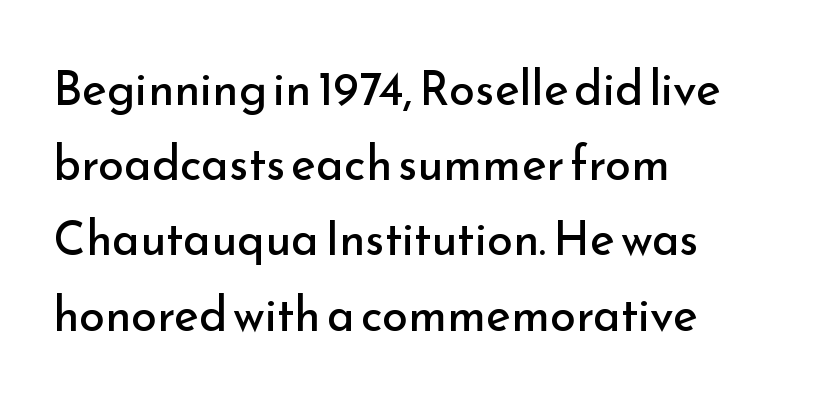
The image shows 47 px regular-weight sans-serif type, upright; set left-aligned, normal line spacing (1.6x), normal letter spacing, not underlined; low stroke contrast and a small x-height.
